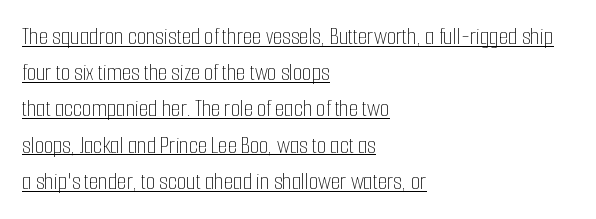
The image shows 24 px text type, upright; set left-aligned, normal line spacing (1.51x), normal letter spacing, underlined.
